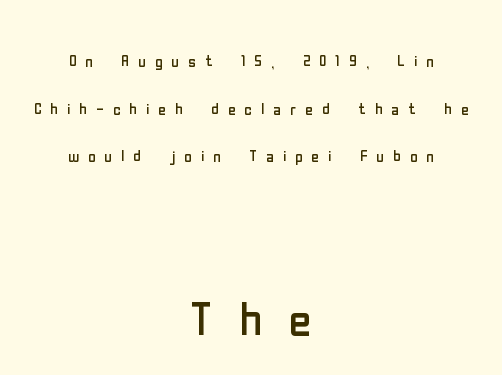
The specimen reads as upright at a glance. The letters look calm and open, with moderate or lighter stems. The designer went with a sans here, leaving each stem footless. Inter-character spacing is expanded well beyond the font's built-in metrics. Successive baselines arrive slowly, with a big drop between each.
